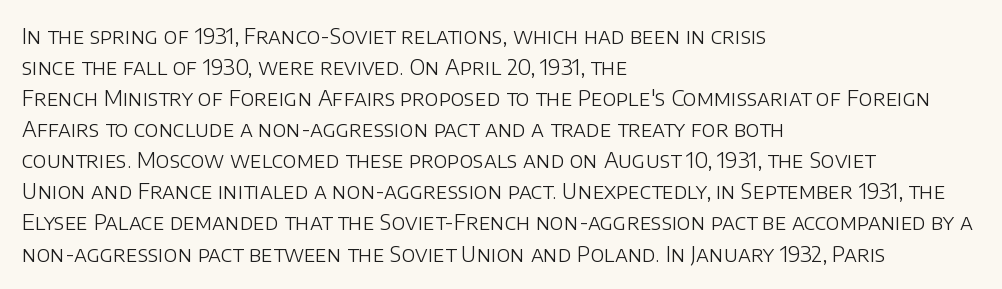
The image shows 21 px text type, upright; set left-aligned, normal line spacing (1.48x), normal letter spacing, not underlined.
